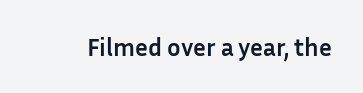
Q: Is the text bold? A: Yes.
Q: Is the text italic (slanted)? A: No, it is upright.
Q: Is the text underlined? A: No.
Q: Is the spacing between letters normal or unusually wide? A: Normal.
